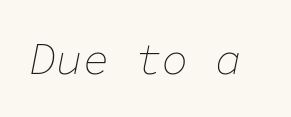
The image shows 44 px thin type, italic (leaning right), monospaced; set normal letter spacing, not underlined; low stroke contrast and a medium x-height.
